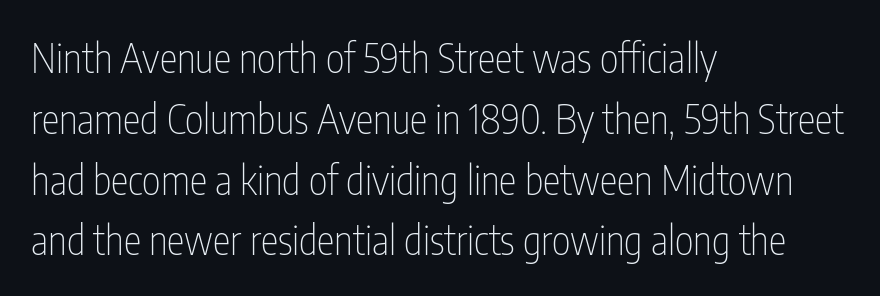
The image shows 40 px thin, condensed sans-serif type, upright; set left-aligned, normal line spacing (1.52x), normal letter spacing, not underlined; low stroke contrast and a medium x-height.
